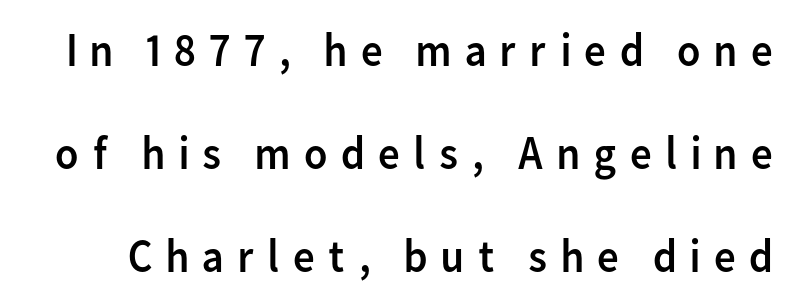
Each letter's strokes conclude bluntly, with no projecting serifs. The designer dialed line spacing up above the default. Posture: straight, roman, zero tilt. Tracking here is generous; glyphs stand well apart from one another. Any mark beneath the type? The region is blank.
